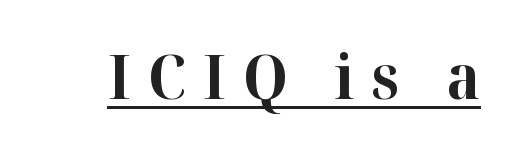
Q: Is the text bold? A: Yes.
Q: Is the text italic (slanted)? A: No, it is upright.
Q: Is the typeface a serif or a sans-serif typeface? A: Serif.
Q: Is the text underlined? A: Yes.
Q: Is the spacing between letters normal or unusually wide? A: Unusually wide.
Q: Width (condensed, normal, or wide)? A: Normal.
Q: Stroke contrast? A: High.
Q: x-height? A: Medium.
Q: Monospaced? A: No.
